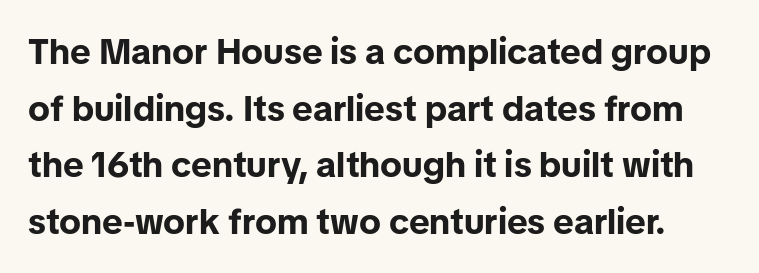
A roman cut, with each character standing at attention. In terms of letterform style, serifs are entirely absent. Spacing between characters is what you'd get straight out of the box. Descenders are the only things crossing below the line. Is this a fixed-width face? No — the glyphs have proportional, varying widths.
